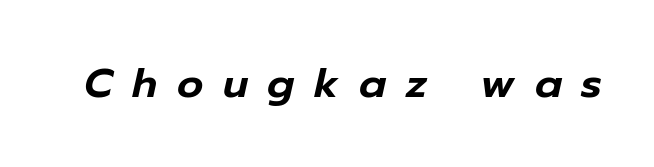
Q: Is the text italic (slanted)? A: Yes, it leans right by about 12 degrees.
Q: Is the text underlined? A: No.
Q: Is the spacing between letters normal or unusually wide? A: Unusually wide.
Q: Width (condensed, normal, or wide)? A: Normal.
Q: Stroke contrast? A: Low.
Q: x-height? A: Medium.
Q: Monospaced? A: No.
